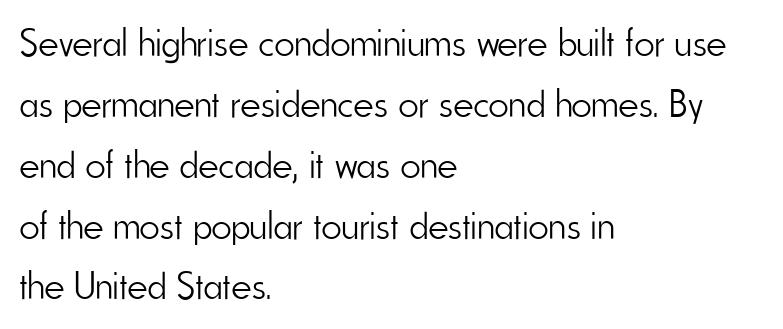
{"serif": "no", "italic": "no", "bold": "no", "weight": "light", "width": "condensed", "stroke_contrast": "low", "x_height": "small", "monospaced": "no", "underline": "no", "align": "left", "line_spacing": "normal", "line_spacing_ratio": 1.56, "letter_spacing": "normal", "letter_spacing_em": 0.0, "glyph_px": 39}
